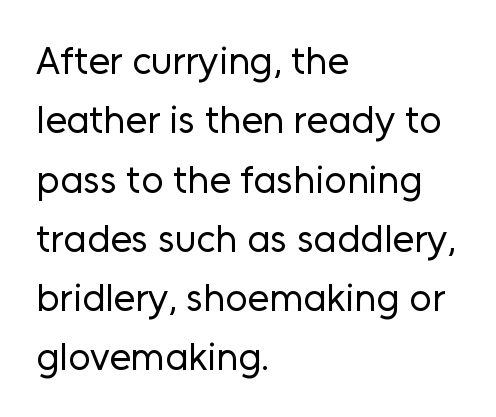
The image shows 39 px regular-weight sans-serif type, upright; set left-aligned, normal line spacing (1.52x), normal letter spacing, not underlined; low stroke contrast and a medium x-height.
